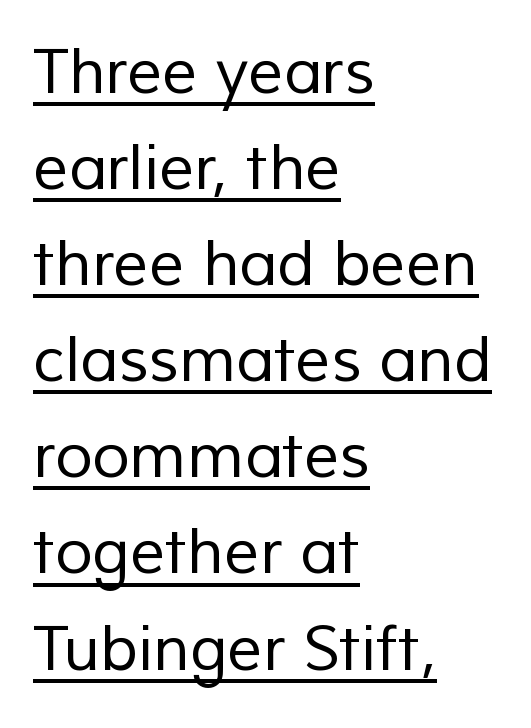
The image shows 62 px regular-weight sans-serif type; set left-aligned, normal line spacing (1.55x), normal letter spacing, underlined; low stroke contrast and a medium x-height.
